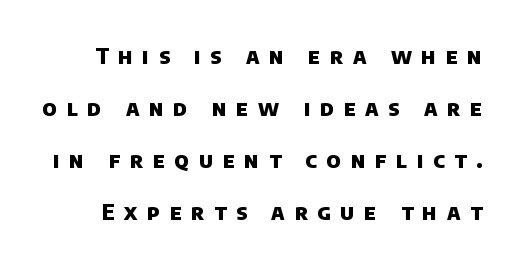
{"bold": "yes", "underline": "no", "line_spacing": "loose", "line_spacing_ratio": 2.37, "letter_spacing": "wide", "letter_spacing_em": 0.44, "glyph_px": 22}
